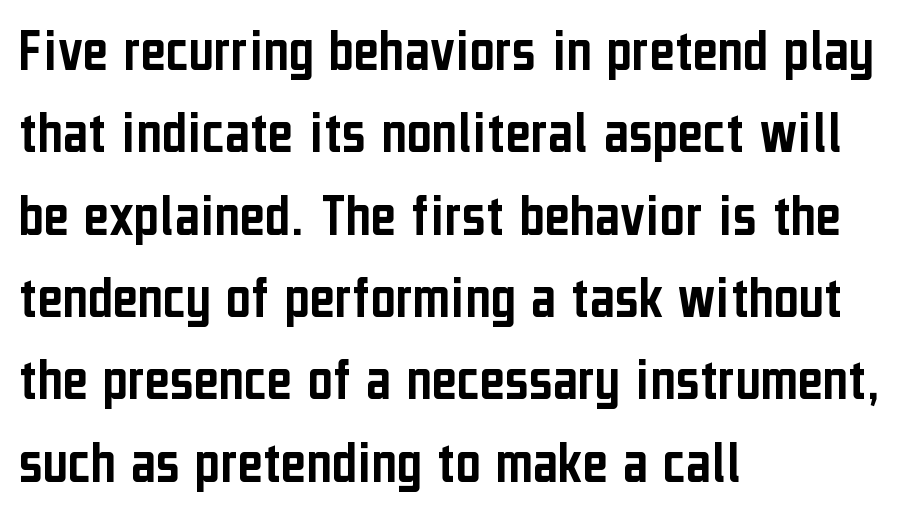
Q: Is the text italic (slanted)? A: No, it is upright.
Q: Is the typeface a serif or a sans-serif typeface? A: Sans-serif.
Q: Is the text underlined? A: No.
Q: How is the paragraph aligned? A: Left-aligned.
Q: Is the spacing between letters normal or unusually wide? A: Normal.
Q: Is the spacing between lines tight, normal or loose? A: Normal.
Q: Width (condensed, normal, or wide)? A: Condensed.
Q: Stroke contrast? A: Low.
Q: x-height? A: Medium.
Q: Monospaced? A: No.
